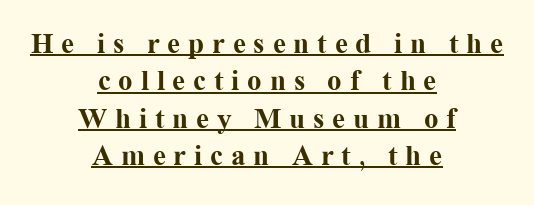
Q: Is the text bold? A: Yes.
Q: Is the text italic (slanted)? A: No, it is upright.
Q: Is the typeface a serif or a sans-serif typeface? A: Serif.
Q: Is the text underlined? A: Yes.
Q: How is the paragraph aligned? A: Centered.
Q: Is the spacing between letters normal or unusually wide? A: Unusually wide.
Q: Is the spacing between lines tight, normal or loose? A: Normal.
Q: Width (condensed, normal, or wide)? A: Normal.
Q: Stroke contrast? A: Medium.
Q: x-height? A: Medium.
Q: Monospaced? A: No.
